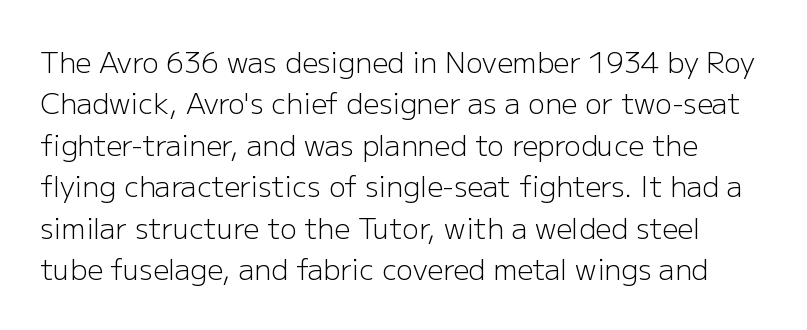
No italicization has been applied; the sample stays upright. The line-height multiplier appears to be the usual default. The face looks like a standard text weight, possibly lighter. Type style note: lacks serifs.
